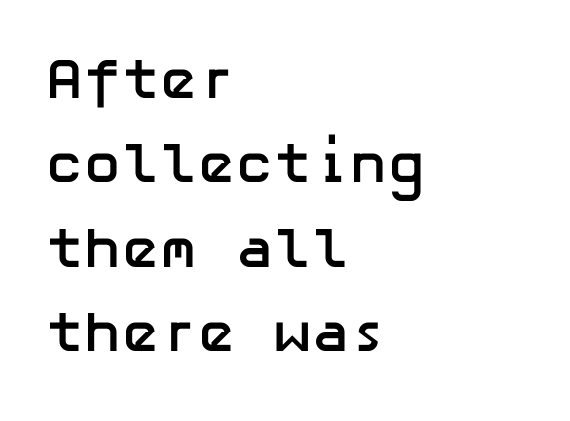
{"serif": "no", "italic": "no", "bold": "yes", "weight": "semibold", "width": "normal", "stroke_contrast": "low", "x_height": "medium", "underline": "no", "align": "left", "line_spacing": "normal", "line_spacing_ratio": 1.48, "letter_spacing": "normal", "letter_spacing_em": 0.0, "glyph_px": 57}
